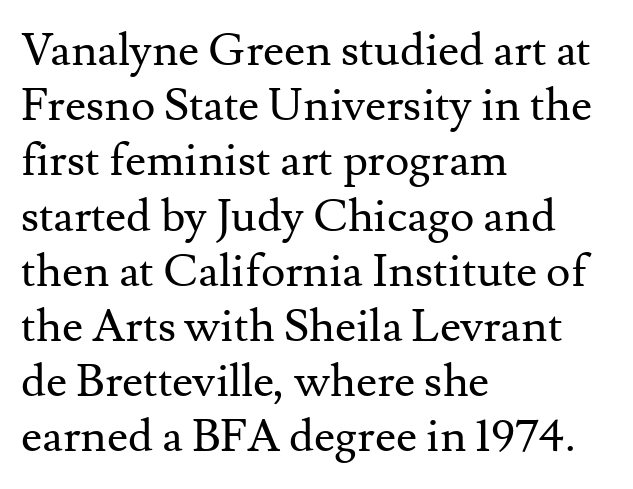
Q: Is the text bold? A: No.
Q: Is the text italic (slanted)? A: No, it is upright.
Q: Is the typeface a serif or a sans-serif typeface? A: Serif.
Q: Is the text underlined? A: No.
Q: How is the paragraph aligned? A: Left-aligned.
Q: Is the spacing between letters normal or unusually wide? A: Normal.
Q: Width (condensed, normal, or wide)? A: Normal.
Q: Stroke contrast? A: Medium.
Q: x-height? A: Small.
Q: Monospaced? A: No.
